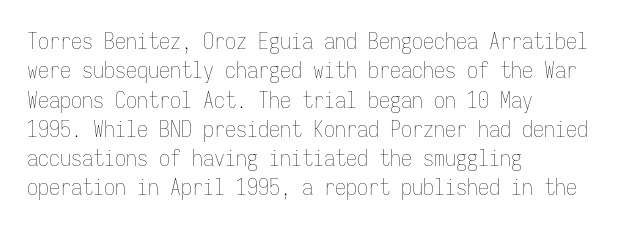
Q: Is the text bold? A: No.
Q: Is the text italic (slanted)? A: No, it is upright.
Q: Is the text underlined? A: No.
Q: How is the paragraph aligned? A: Left-aligned.
Q: Is the spacing between letters normal or unusually wide? A: Normal.
Q: Is the spacing between lines tight, normal or loose? A: Normal.
